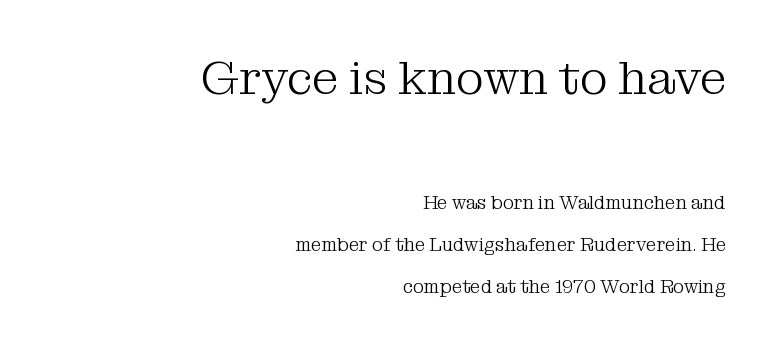
{"serif": "yes", "italic": "no", "bold": "no", "weight": "light", "width": "normal", "stroke_contrast": "medium", "x_height": "medium", "monospaced": "no", "underline": "no", "align": "right", "line_spacing": "loose", "line_spacing_ratio": 2.2, "letter_spacing": "normal", "letter_spacing_em": 0.0, "larger_block": "first", "size_ratio": 2.53, "glyph_px": 48}
